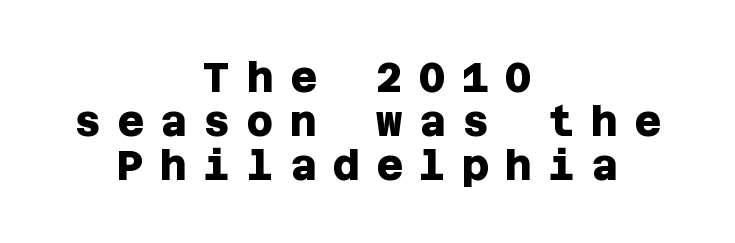
{"serif": "no", "bold": "yes", "weight": "heavy", "width": "normal", "stroke_contrast": "low", "x_height": "large", "underline": "no", "align": "center", "line_spacing": "tight", "line_spacing_ratio": 1.07, "letter_spacing": "wide", "letter_spacing_em": 0.4, "glyph_px": 41}
